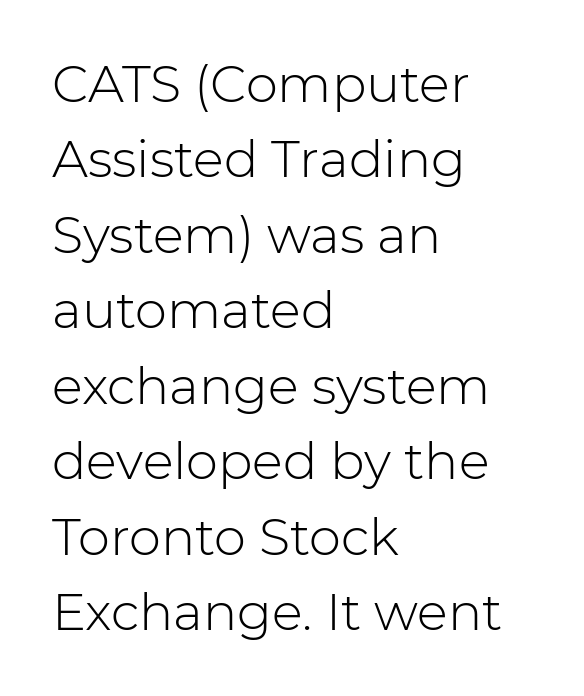
The image shows 51 px light sans-serif type, upright; set left-aligned, normal line spacing (1.48x), normal letter spacing, not underlined; low stroke contrast and a medium x-height.
